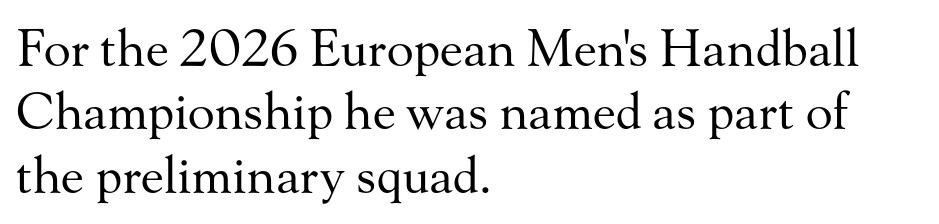
Q: Is the text bold? A: No.
Q: Is the text italic (slanted)? A: No, it is upright.
Q: Is the typeface a serif or a sans-serif typeface? A: Serif.
Q: Is the text underlined? A: No.
Q: How is the paragraph aligned? A: Left-aligned.
Q: Is the spacing between letters normal or unusually wide? A: Normal.
Q: Is the spacing between lines tight, normal or loose? A: Normal.
Q: Width (condensed, normal, or wide)? A: Normal.
Q: Stroke contrast? A: Medium.
Q: x-height? A: Small.
Q: Monospaced? A: No.
